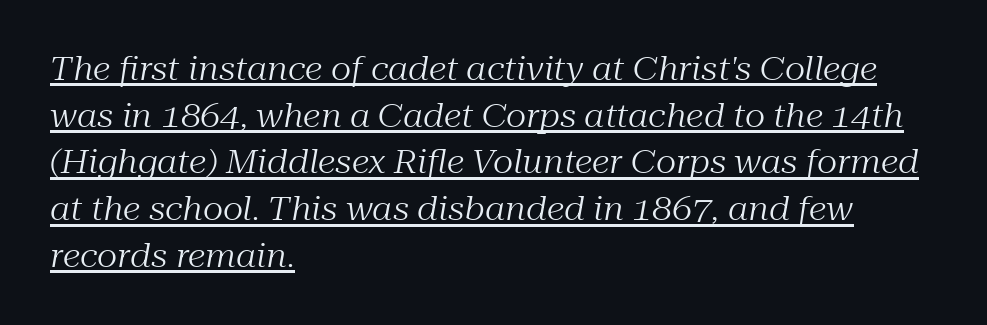
The image shows 32 px regular-weight serif type, italic (leaning right); set left-aligned, normal line spacing (1.46x), normal letter spacing, underlined; medium stroke contrast and a medium x-height.
